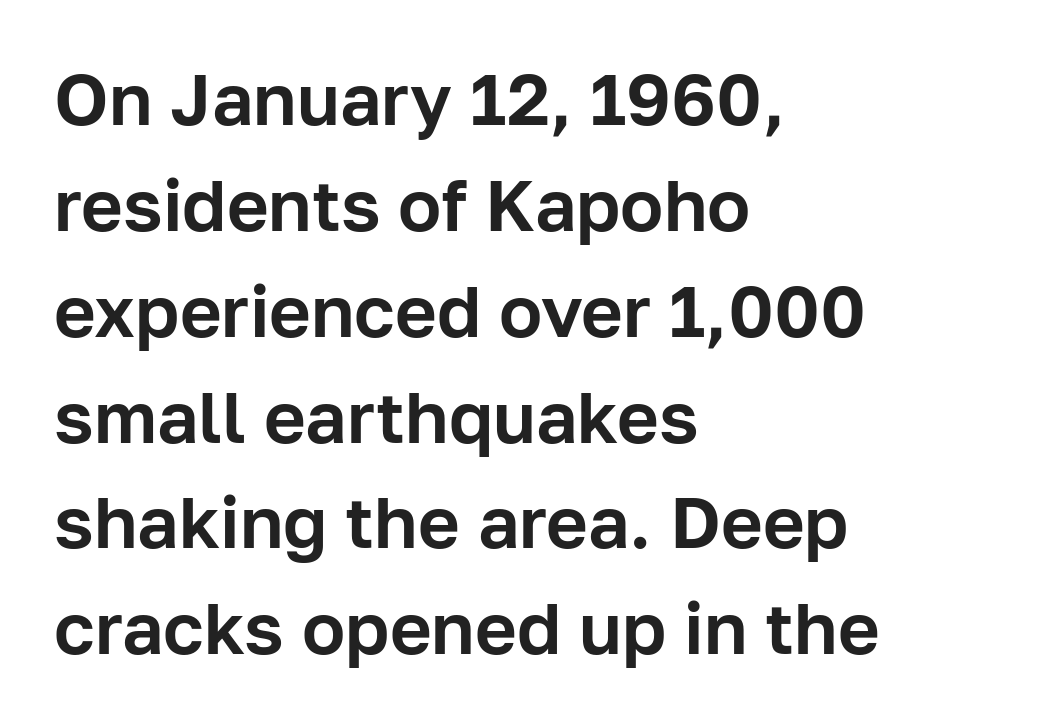
Does the type have serifs? No, each stem ends abruptly. In CSS terms this would be text-align: left. You could not count columns in this text — the font is proportionally spaced. No italicization has been applied; the sample stays upright.
